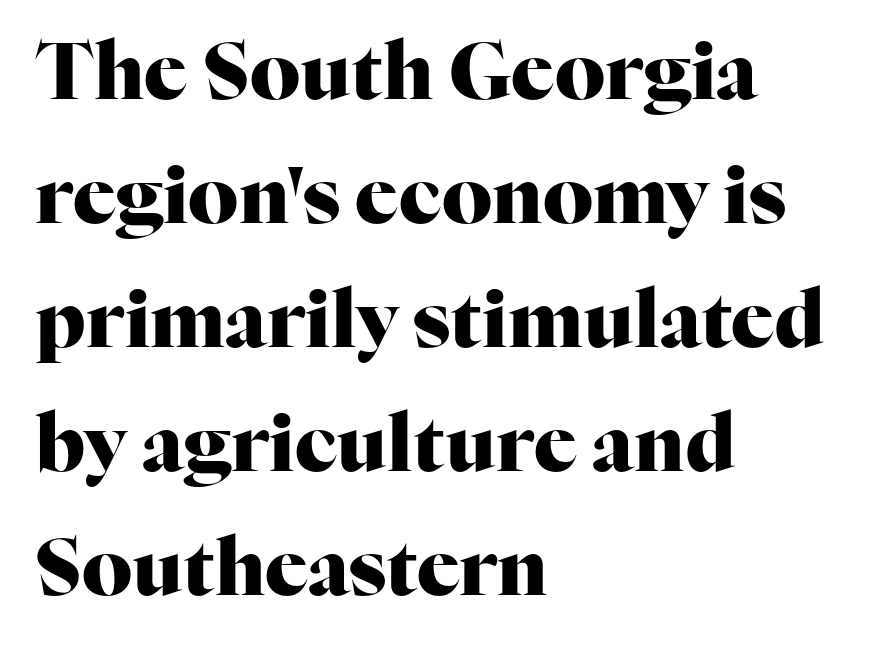
The image shows 79 px heavy serif type, upright; set left-aligned, normal line spacing (1.57x), normal letter spacing, not underlined; high stroke contrast and a medium x-height.
